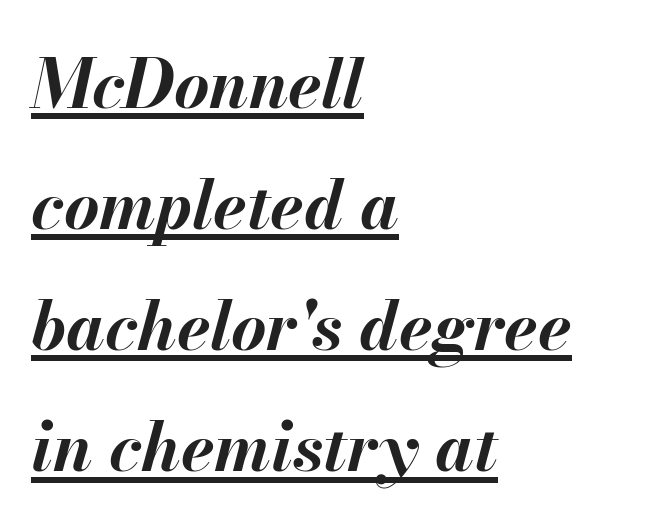
Q: Is the text bold? A: Yes.
Q: Is the text italic (slanted)? A: Yes, it leans right by about 13 degrees.
Q: Is the text underlined? A: Yes.
Q: How is the paragraph aligned? A: Left-aligned.
Q: Is the spacing between letters normal or unusually wide? A: Normal.
Q: Width (condensed, normal, or wide)? A: Normal.
Q: Stroke contrast? A: Medium.
Q: x-height? A: Small.
Q: Monospaced? A: No.
